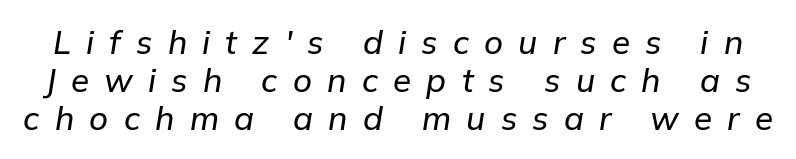
Baseline-to-baseline distance is barely more than the letter height. Proportional: the letters do not fall into vertical columns. Check the space under the baseline: it is left empty. The font's italic variant was chosen for this text. The horizontal fit of the characters is loose and conspicuously gappy.
